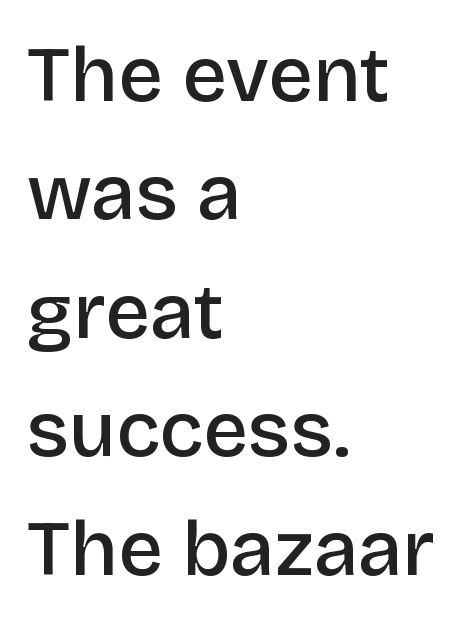
Q: Is the text bold? A: Semi-bold.
Q: Is the text italic (slanted)? A: No, it is upright.
Q: Is the typeface a serif or a sans-serif typeface? A: Sans-serif.
Q: Is the text underlined? A: No.
Q: How is the paragraph aligned? A: Left-aligned.
Q: Is the spacing between letters normal or unusually wide? A: Normal.
Q: Is the spacing between lines tight, normal or loose? A: Normal.
Q: Width (condensed, normal, or wide)? A: Normal.
Q: Stroke contrast? A: Low.
Q: x-height? A: Large.
Q: Monospaced? A: No.
